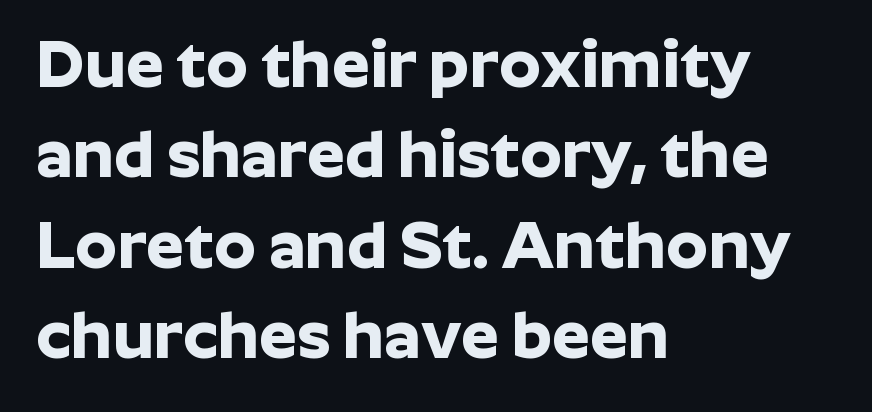
{"serif": "no", "italic": "no", "bold": "yes", "weight": "bold", "width": "normal", "stroke_contrast": "low", "x_height": "medium", "monospaced": "no", "underline": "no", "align": "left", "line_spacing": "normal", "line_spacing_ratio": 1.35, "letter_spacing": "normal", "letter_spacing_em": 0.0, "glyph_px": 67}
